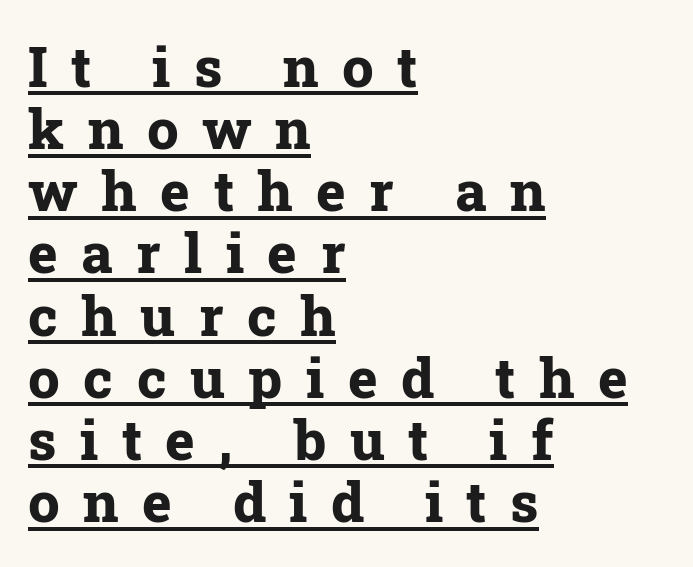
{"serif": "yes", "italic": "no", "bold": "yes", "weight": "bold", "width": "normal", "stroke_contrast": "low", "x_height": "medium", "monospaced": "no", "underline": "yes", "align": "left", "line_spacing": "tight", "line_spacing_ratio": 1.11, "letter_spacing": "wide", "letter_spacing_em": 0.42, "glyph_px": 56}
